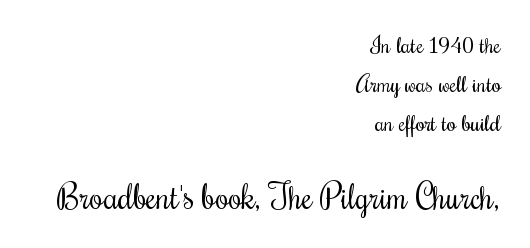
The image shows 34 px regular-weight, condensed serif type; set right-aligned, normal line spacing (1.7x), normal letter spacing, not underlined; the second (bottom) block is 1.48x larger; medium stroke contrast and a small x-height.
